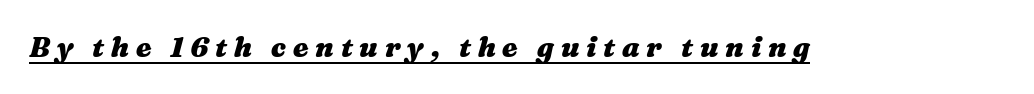
Q: Is the text bold? A: Yes.
Q: Is the text italic (slanted)? A: Yes, it leans right by about 16 degrees.
Q: Is the text underlined? A: Yes.
Q: Is the spacing between letters normal or unusually wide? A: Unusually wide.
Q: Width (condensed, normal, or wide)? A: Wide.
Q: Stroke contrast? A: Medium.
Q: x-height? A: Medium.
Q: Monospaced? A: No.
